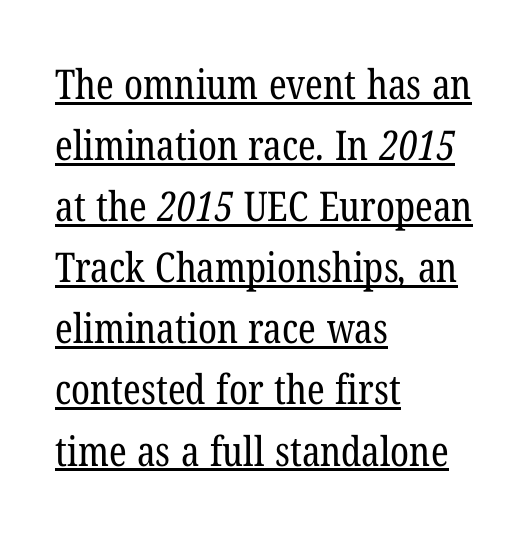
The image shows 41 px regular-weight, condensed serif type; set left-aligned, normal line spacing (1.49x), normal letter spacing, underlined; low stroke contrast and a medium x-height.
